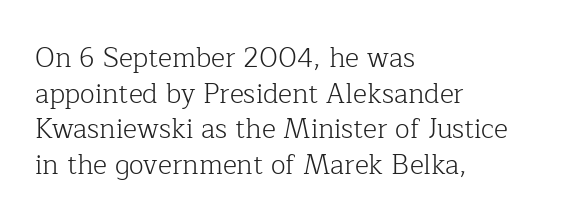
Q: Is the text bold? A: No.
Q: Is the text italic (slanted)? A: No, it is upright.
Q: Is the text underlined? A: No.
Q: How is the paragraph aligned? A: Left-aligned.
Q: Is the spacing between letters normal or unusually wide? A: Normal.
Q: Is the spacing between lines tight, normal or loose? A: Normal.
